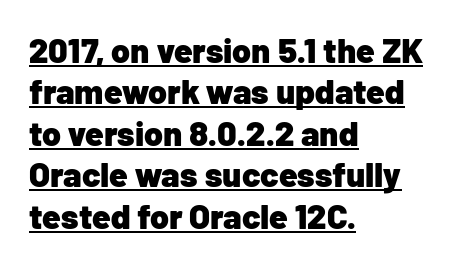
{"serif": "no", "italic": "no", "bold": "yes", "weight": "heavy", "width": "normal", "stroke_contrast": "low", "x_height": "medium", "monospaced": "no", "underline": "yes", "align": "left", "line_spacing_ratio": 1.22, "letter_spacing": "normal", "letter_spacing_em": 0.0, "glyph_px": 34}
